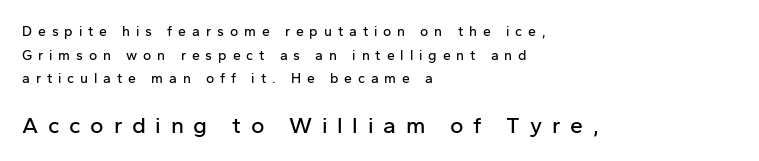
Underline: absent. Does the bottom block carry the larger type? Yes, it does. Leftover space on each line is placed entirely after the last word. The letters are spread apart with noticeably loose tracking. In terms of posture, this sample is upright. These lines sit exactly where default settings would place them.
